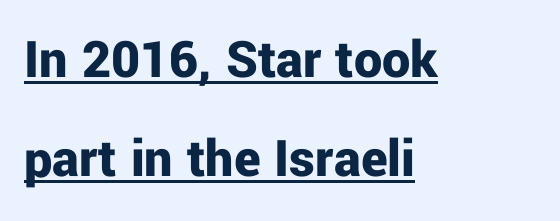
Q: Is the text bold? A: Yes.
Q: Is the text italic (slanted)? A: No, it is upright.
Q: Is the typeface a serif or a sans-serif typeface? A: Sans-serif.
Q: Is the text underlined? A: Yes.
Q: How is the paragraph aligned? A: Left-aligned.
Q: Is the spacing between letters normal or unusually wide? A: Normal.
Q: Width (condensed, normal, or wide)? A: Normal.
Q: Stroke contrast? A: Low.
Q: x-height? A: Medium.
Q: Monospaced? A: No.
